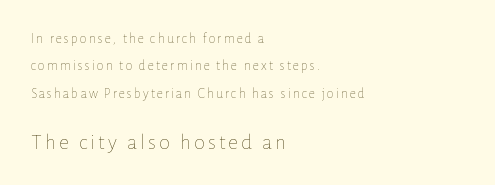
Q: Is the text bold? A: No.
Q: Is the text italic (slanted)? A: No, it is upright.
Q: Is the text underlined? A: No.
Q: How is the paragraph aligned? A: Left-aligned.
Q: Is the spacing between lines tight, normal or loose? A: Loose.
Q: Which block of text is set in a larger size, the first (top) or the second (bottom)? A: The second (bottom) one.
